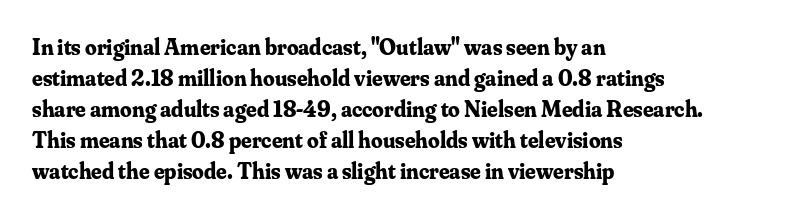
{"italic": "no", "bold": "yes", "underline": "no", "align": "left", "line_spacing": "normal", "line_spacing_ratio": 1.35, "letter_spacing": "normal", "letter_spacing_em": 0.0, "glyph_px": 23}
